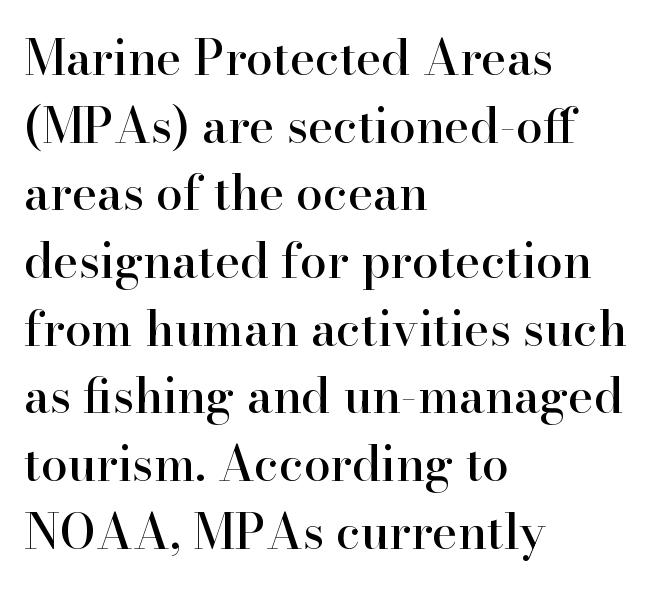
The image shows 48 px serif type, upright; set left-aligned, normal line spacing (1.41x), normal letter spacing, not underlined; high stroke contrast and a small x-height.
